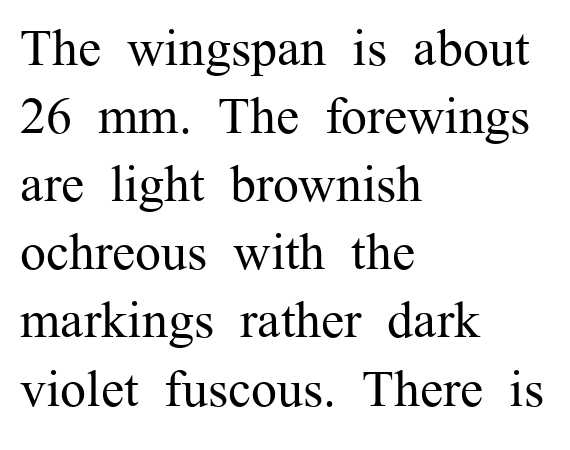
{"serif": "yes", "italic": "no", "bold": "no", "weight": "regular", "width": "normal", "stroke_contrast": "medium", "x_height": "medium", "monospaced": "no", "underline": "no", "align": "left", "line_spacing": "normal", "line_spacing_ratio": 1.31, "letter_spacing": "normal", "letter_spacing_em": 0.0, "glyph_px": 52}
